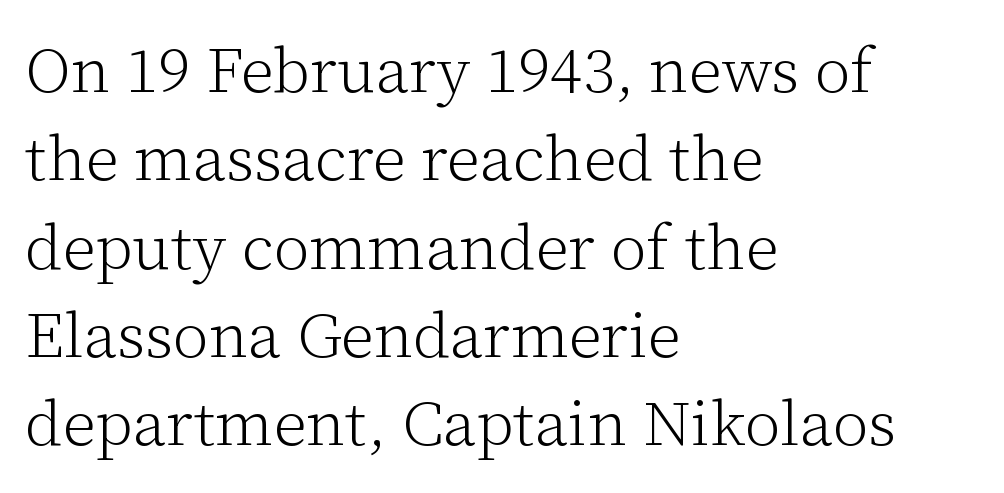
Students, note that the glyphs here touch the page at normal intervals. Underline: absent. The rendering uses a moderate line-height, typical for paragraphs. This is serif lettering, the kind often seen in printed books.
